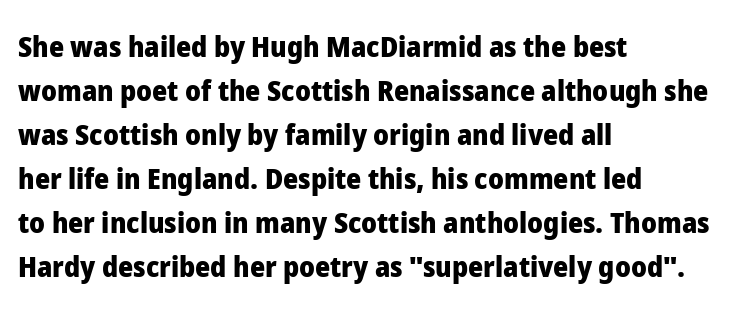
The image shows 29 px heavy sans-serif type, upright; set left-aligned, normal line spacing (1.52x), normal letter spacing, not underlined; low stroke contrast and a medium x-height.
